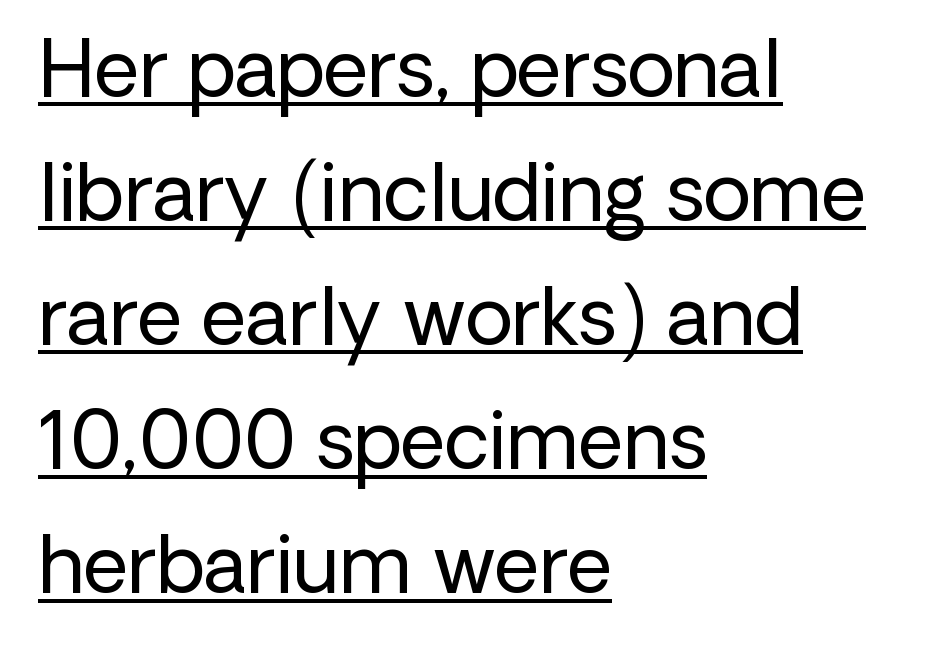
Q: Is the text bold? A: No.
Q: Is the text italic (slanted)? A: No, it is upright.
Q: Is the typeface a serif or a sans-serif typeface? A: Sans-serif.
Q: Is the text underlined? A: Yes.
Q: How is the paragraph aligned? A: Left-aligned.
Q: Is the spacing between letters normal or unusually wide? A: Normal.
Q: Is the spacing between lines tight, normal or loose? A: Normal.
Q: Width (condensed, normal, or wide)? A: Normal.
Q: Stroke contrast? A: Low.
Q: x-height? A: Medium.
Q: Monospaced? A: No.
